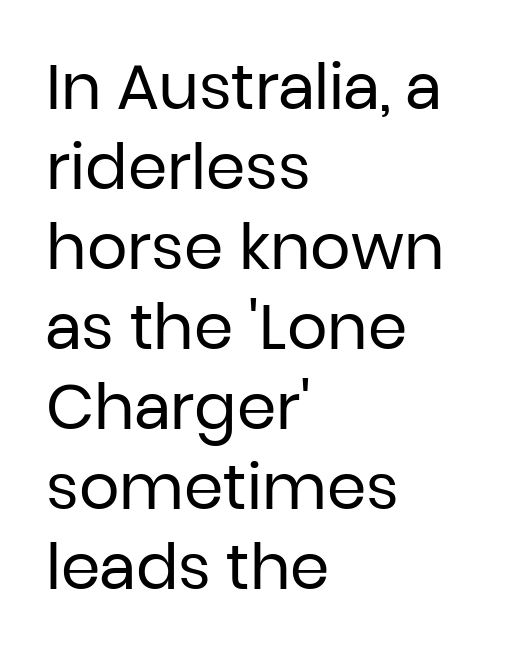
Q: Is the text bold? A: No.
Q: Is the text italic (slanted)? A: No, it is upright.
Q: Is the typeface a serif or a sans-serif typeface? A: Sans-serif.
Q: Is the text underlined? A: No.
Q: How is the paragraph aligned? A: Left-aligned.
Q: Is the spacing between letters normal or unusually wide? A: Normal.
Q: Is the spacing between lines tight, normal or loose? A: Normal.
Q: Width (condensed, normal, or wide)? A: Normal.
Q: Stroke contrast? A: Low.
Q: x-height? A: Medium.
Q: Monospaced? A: No.
